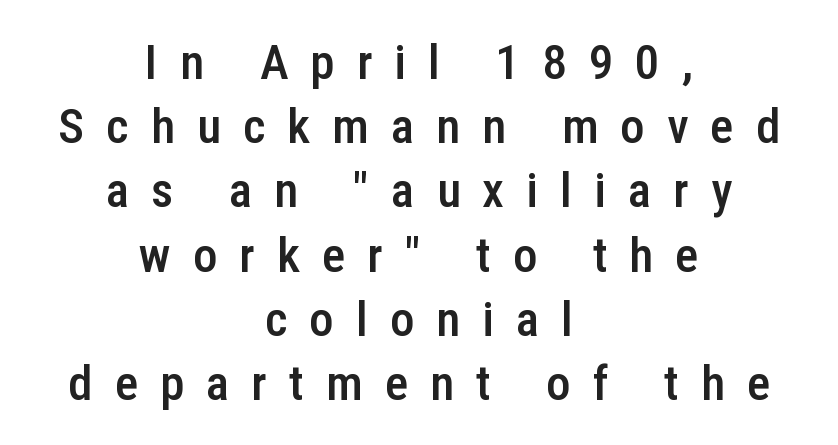
The image shows 49 px semibold, condensed sans-serif type, upright; set centered, normal line spacing (1.31x), unusually wide letter spacing (+0.45 em), not underlined; low stroke contrast and a medium x-height.
